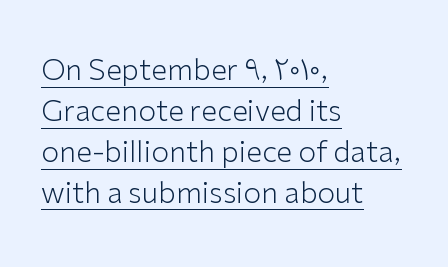
Glyph-to-glyph distance matches everyday printed text. Vertical strokes here are truly vertical. No extra ink here — the face is not bold. The rendered words wear a rule along their underside.
